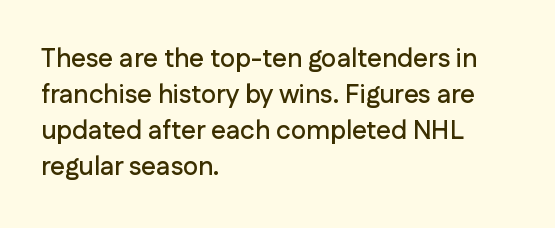
Q: Is the text italic (slanted)? A: No, it is upright.
Q: Is the text underlined? A: No.
Q: How is the paragraph aligned? A: Left-aligned.
Q: Is the spacing between letters normal or unusually wide? A: Normal.
Q: Is the spacing between lines tight, normal or loose? A: Normal.
